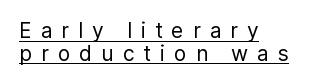
The image shows 21 px text type, upright; set left-aligned, tight line spacing (1.08x), unusually wide letter spacing (+0.43 em), underlined.
